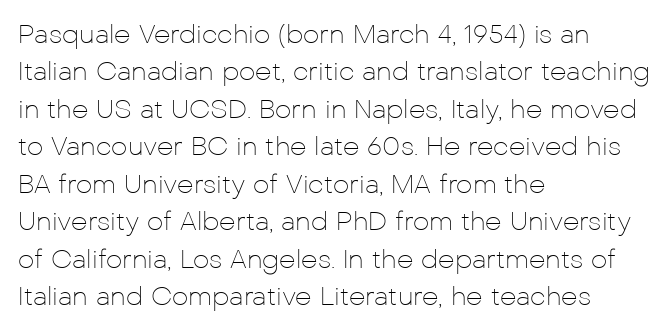
Is the letter spacing exaggerated? No — it looks like the ordinary default. This block has exactly the height ordinary leading produces. This is the regular roman posture of the typeface. Weight: not bold — regular or lighter.
